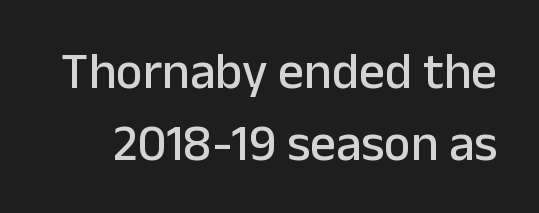
{"serif": "no", "italic": "no", "width": "normal", "stroke_contrast": "low", "x_height": "medium", "monospaced": "no", "underline": "no", "line_spacing": "normal", "line_spacing_ratio": 1.41, "letter_spacing": "normal", "letter_spacing_em": 0.0, "glyph_px": 51}
